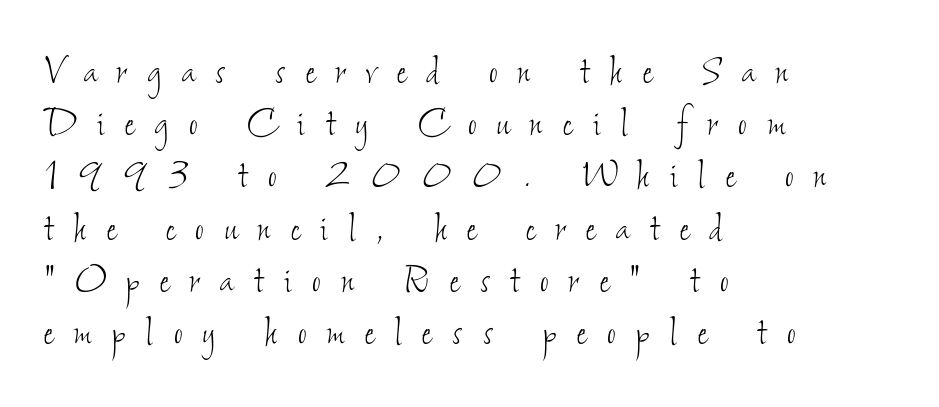
Q: Is the text bold? A: No.
Q: Is the text underlined? A: No.
Q: How is the paragraph aligned? A: Left-aligned.
Q: Is the spacing between letters normal or unusually wide? A: Unusually wide.
Q: Is the spacing between lines tight, normal or loose? A: Tight.
Q: Width (condensed, normal, or wide)? A: Condensed.
Q: Stroke contrast? A: Low.
Q: x-height? A: Small.
Q: Monospaced? A: No.
